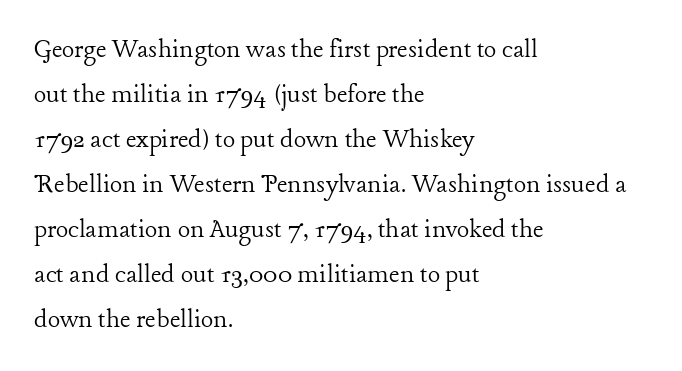
Glance below the letters and you will spot only blank space. This is the regular roman posture of the typeface. Baseline-to-baseline distance is the conventional proportion of letter height. This is not heavy type; no bold has been used. Where is the straight margin? On the left.
